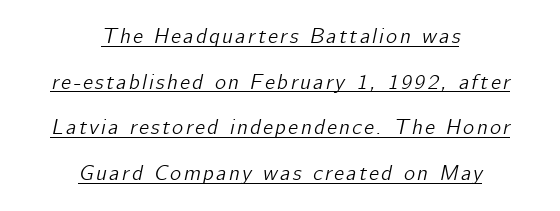
{"italic": "yes", "lean": "right", "slant_degrees": 12, "underline": "yes", "align": "center", "line_spacing": "loose", "line_spacing_ratio": 2.17, "glyph_px": 21}
